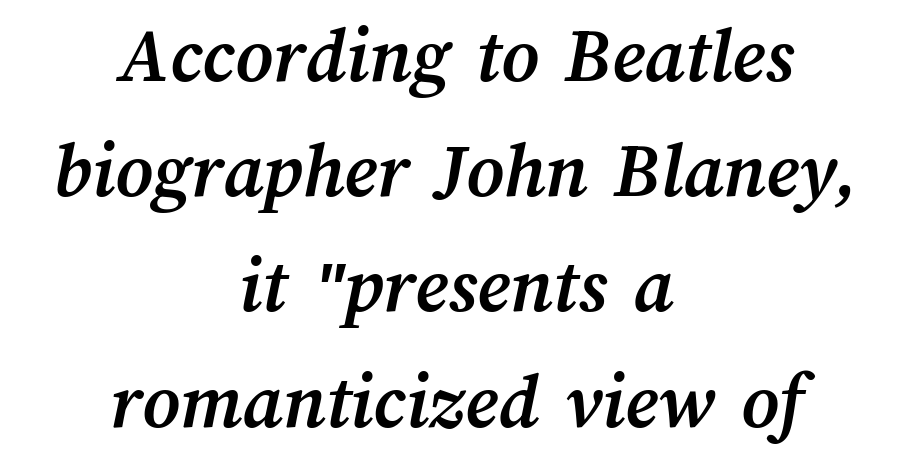
Q: Is the text bold? A: Yes.
Q: Is the text underlined? A: No.
Q: How is the paragraph aligned? A: Centered.
Q: Is the spacing between letters normal or unusually wide? A: Normal.
Q: Is the spacing between lines tight, normal or loose? A: Normal.
Q: Width (condensed, normal, or wide)? A: Normal.
Q: Stroke contrast? A: Medium.
Q: x-height? A: Medium.
Q: Monospaced? A: No.
